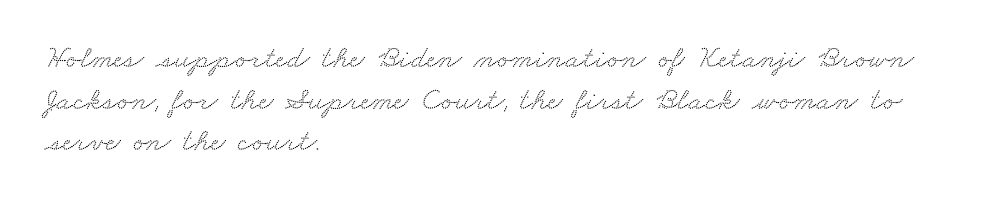
{"serif": "yes", "width": "wide", "stroke_contrast": "medium", "x_height": "small", "monospaced": "no", "underline": "no", "align": "left", "line_spacing": "normal", "line_spacing_ratio": 1.3, "letter_spacing": "normal", "letter_spacing_em": 0.0, "glyph_px": 32}
